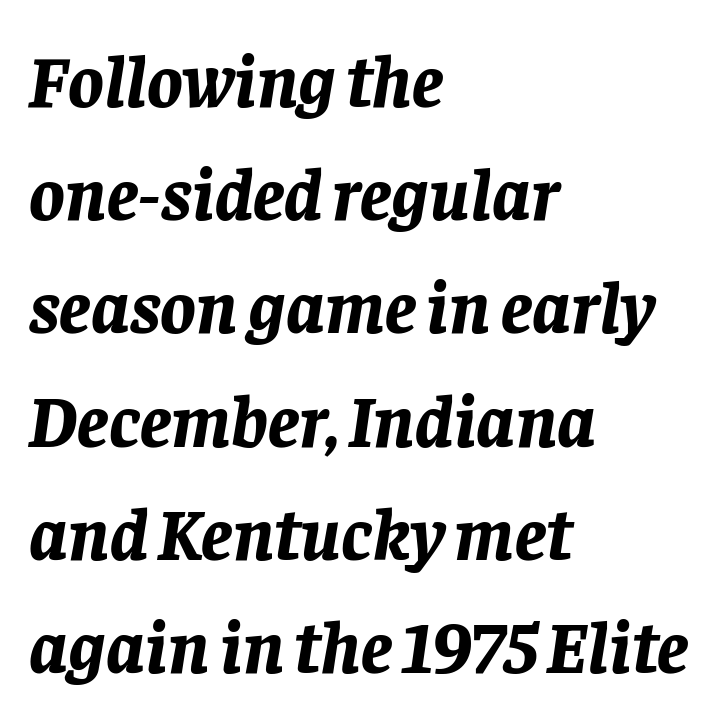
Q: Is the text bold? A: Yes.
Q: Is the text italic (slanted)? A: Yes, it leans right by about 8 degrees.
Q: Is the text underlined? A: No.
Q: How is the paragraph aligned? A: Left-aligned.
Q: Is the spacing between letters normal or unusually wide? A: Normal.
Q: Is the spacing between lines tight, normal or loose? A: Normal.
Q: Width (condensed, normal, or wide)? A: Normal.
Q: Stroke contrast? A: Low.
Q: x-height? A: Large.
Q: Monospaced? A: No.
